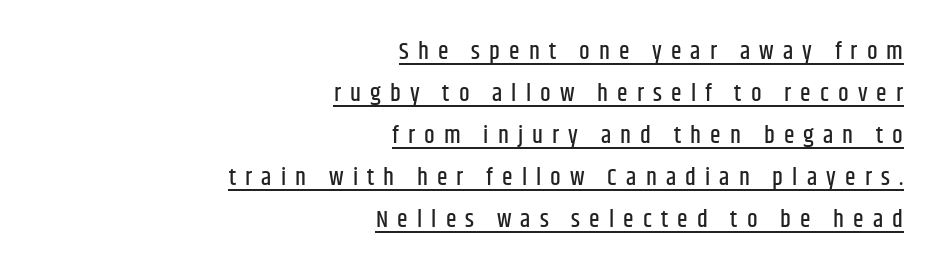
Q: Is the text italic (slanted)? A: No, it is upright.
Q: Is the text underlined? A: Yes.
Q: How is the paragraph aligned? A: Right-aligned.
Q: Is the spacing between letters normal or unusually wide? A: Unusually wide.
